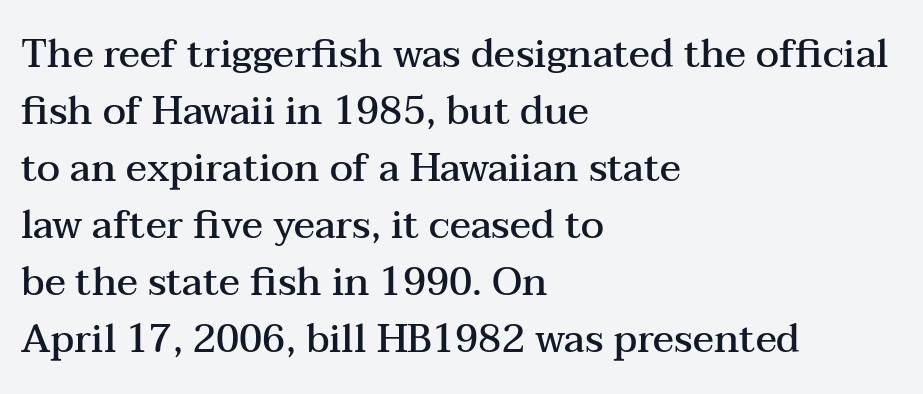
{"serif": "yes", "italic": "no", "bold": "semi", "weight": "semibold", "width": "wide", "stroke_contrast": "medium", "x_height": "medium", "monospaced": "no", "underline": "no", "align": "left", "line_spacing": "normal", "line_spacing_ratio": 1.46, "letter_spacing": "normal", "letter_spacing_em": 0.0, "glyph_px": 39}
